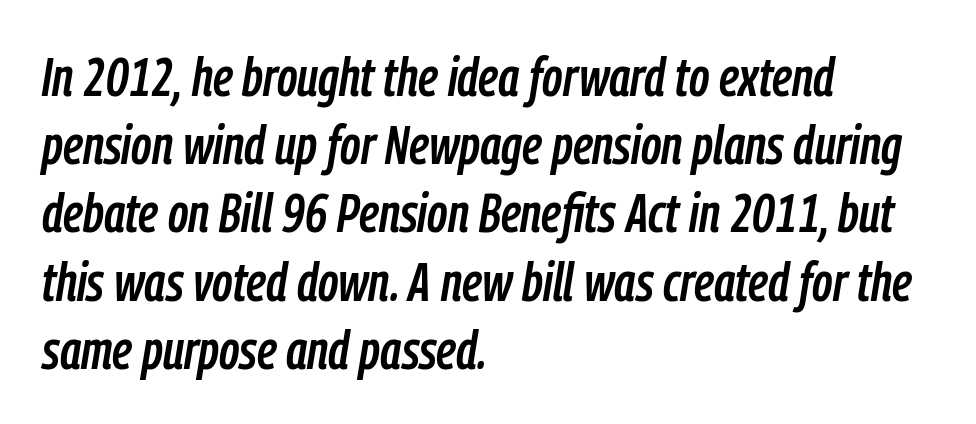
If you drew a line through each stem, it would be angled. The text block is weighted toward the left margin, trailing off unevenly rightward. Has an underline been added? It has not. Nothing unusual about the tracking: characters are spaced as the font intends. The face used here is proportionally spaced, like ordinary book or web type.
